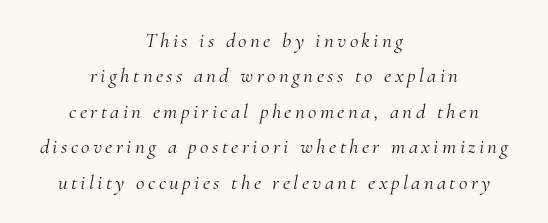
{"italic": "yes", "lean": "right", "slant_degrees": 10, "bold": "no", "underline": "no", "align": "center", "line_spacing": "normal", "line_spacing_ratio": 1.69, "glyph_px": 21}
